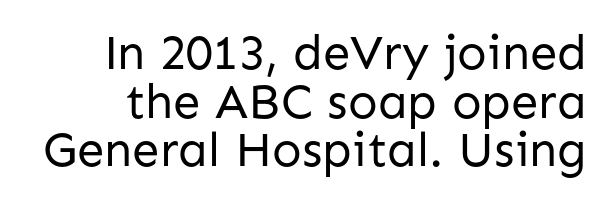
Q: Is the text bold? A: No.
Q: Is the text italic (slanted)? A: No, it is upright.
Q: Is the typeface a serif or a sans-serif typeface? A: Sans-serif.
Q: Is the text underlined? A: No.
Q: Is the spacing between letters normal or unusually wide? A: Normal.
Q: Is the spacing between lines tight, normal or loose? A: Tight.
Q: Width (condensed, normal, or wide)? A: Normal.
Q: Stroke contrast? A: Low.
Q: x-height? A: Medium.
Q: Monospaced? A: No.
